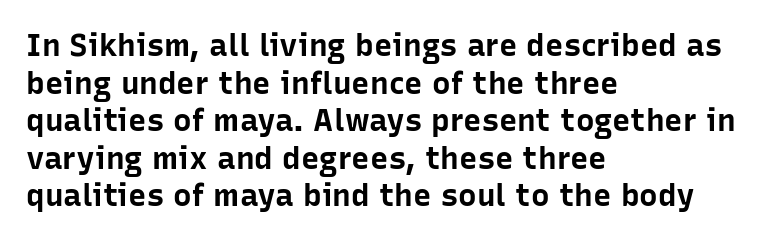
Q: Is the text bold? A: Yes.
Q: Is the text italic (slanted)? A: No, it is upright.
Q: Is the typeface a serif or a sans-serif typeface? A: Sans-serif.
Q: Is the text underlined? A: No.
Q: How is the paragraph aligned? A: Left-aligned.
Q: Is the spacing between letters normal or unusually wide? A: Normal.
Q: Width (condensed, normal, or wide)? A: Normal.
Q: Stroke contrast? A: Low.
Q: x-height? A: Medium.
Q: Monospaced? A: No.
